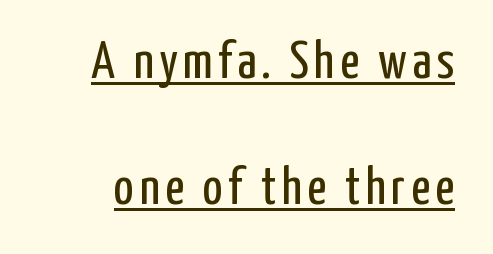
The image shows 53 px regular-weight, condensed sans-serif type, upright; set loose line spacing (2.37x), underlined; low stroke contrast and a medium x-height.
